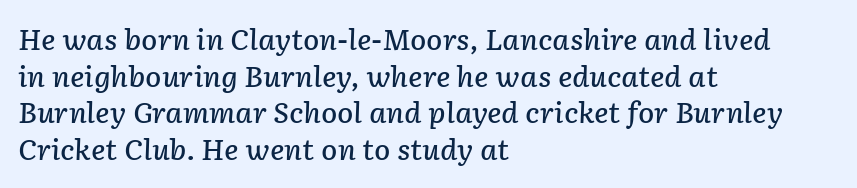
What's the leading like? Ordinary, nothing unusual. These lines carry some extra weight — a demibold, not a full bold. Each word holds together tightly as a unit, with standard inter-letter gaps. Glance below the letters and you will spot only blank space. Left-aligned paragraph, ragged on the right. The lettering tilts uniformly, giving the passage an italic look.
